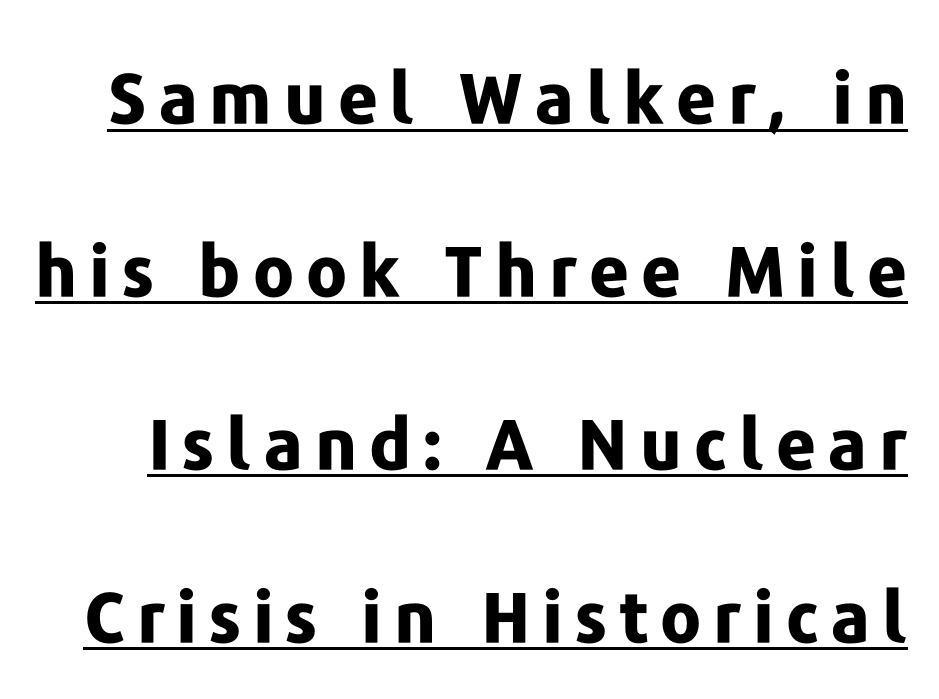
{"serif": "no", "italic": "no", "bold": "yes", "weight": "bold", "width": "normal", "stroke_contrast": "low", "x_height": "medium", "monospaced": "no", "underline": "yes", "line_spacing": "loose", "line_spacing_ratio": 2.47, "glyph_px": 70}
